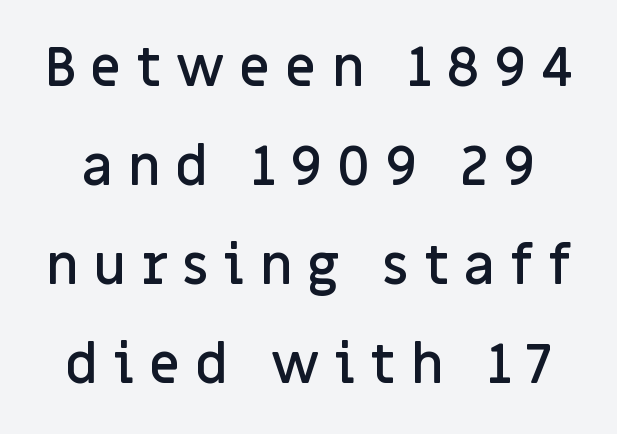
The image shows 55 px semibold sans-serif type, upright; set line spacing 1.8x, unusually wide letter spacing (+0.26 em), not underlined; low stroke contrast and a large x-height.
